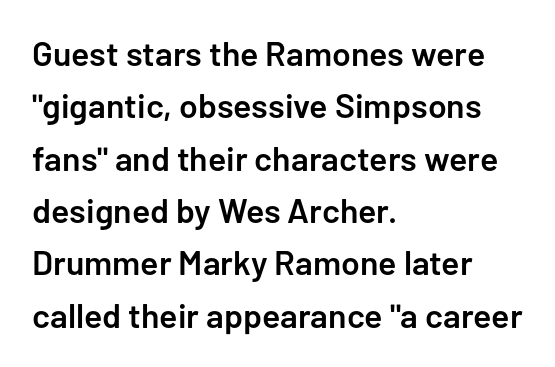
Q: Is the text bold? A: Semi-bold.
Q: Is the text italic (slanted)? A: No, it is upright.
Q: Is the typeface a serif or a sans-serif typeface? A: Sans-serif.
Q: Is the text underlined? A: No.
Q: How is the paragraph aligned? A: Left-aligned.
Q: Is the spacing between letters normal or unusually wide? A: Normal.
Q: Is the spacing between lines tight, normal or loose? A: Normal.
Q: Width (condensed, normal, or wide)? A: Normal.
Q: Stroke contrast? A: Low.
Q: x-height? A: Medium.
Q: Monospaced? A: No.
